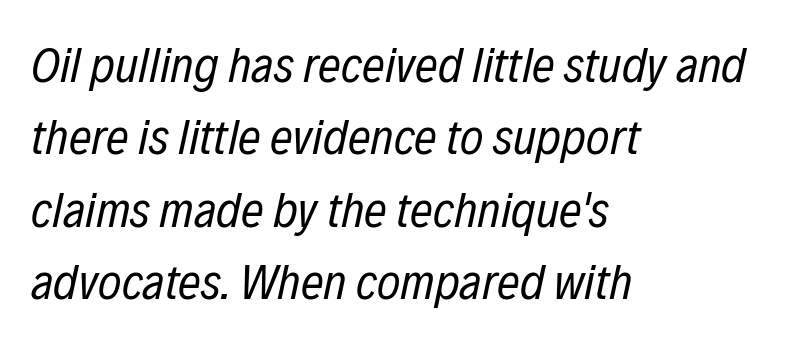
{"italic": "yes", "lean": "right", "slant_degrees": 12, "bold": "no", "weight": "regular", "width": "condensed", "stroke_contrast": "low", "x_height": "medium", "monospaced": "no", "underline": "no", "align": "left", "line_spacing": "normal", "line_spacing_ratio": 1.45, "letter_spacing": "normal", "letter_spacing_em": 0.0, "glyph_px": 50}
